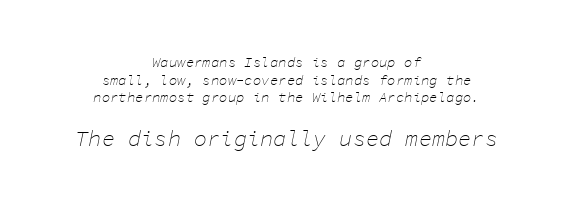
The image shows 22 px text type, italic (leaning right); set centered, normal line spacing (1.26x), normal letter spacing, not underlined; the second (bottom) block is 1.57x larger.
